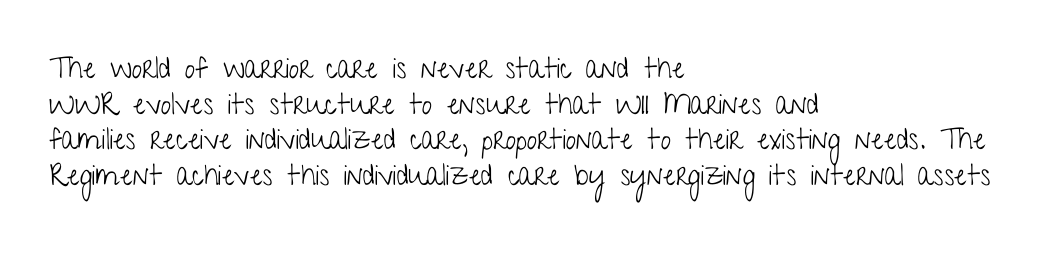
{"serif": "no", "italic": "no", "bold": "no", "weight": "light", "width": "condensed", "stroke_contrast": "low", "x_height": "medium", "monospaced": "no", "underline": "no", "align": "left", "line_spacing_ratio": 1.23, "letter_spacing": "normal", "letter_spacing_em": 0.0, "glyph_px": 29}
